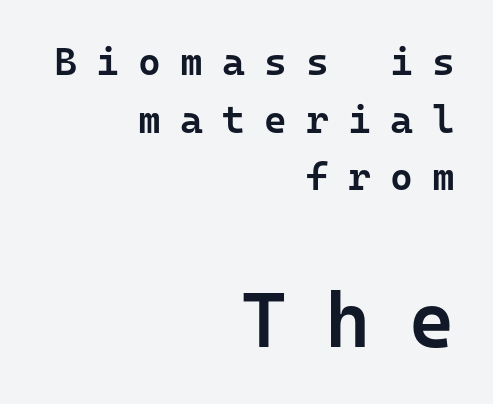
Evenly set lines give the paragraph a standard silhouette. The axis of the letterforms is exactly vertical. The horizontal fit of the characters is loose and conspicuously gappy. The letters in the lower block stand taller than those in the block above. Descenders are the only things crossing below the line.
